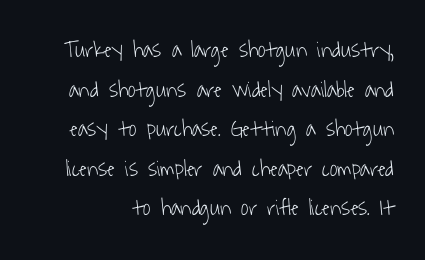
{"bold": "no", "underline": "no", "line_spacing_ratio": 1.72, "letter_spacing": "normal", "letter_spacing_em": 0.0, "glyph_px": 23}
